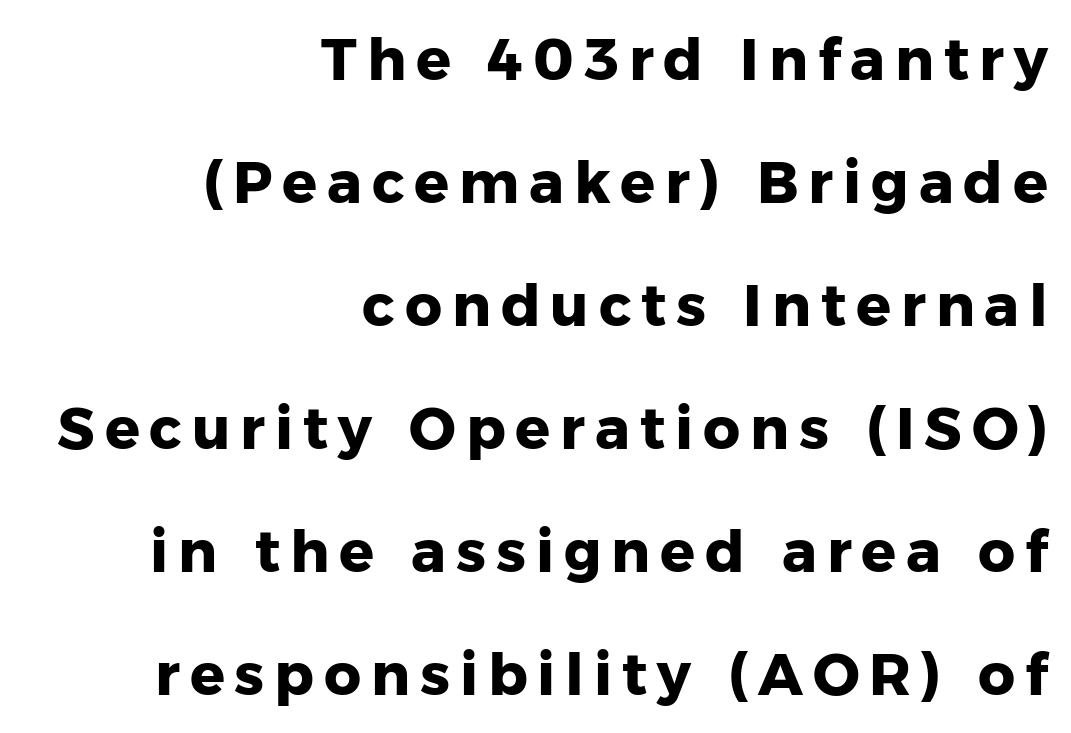
The image shows 58 px heavy sans-serif type, upright; set right-aligned, loose line spacing (2.12x), not underlined; low stroke contrast and a medium x-height.
